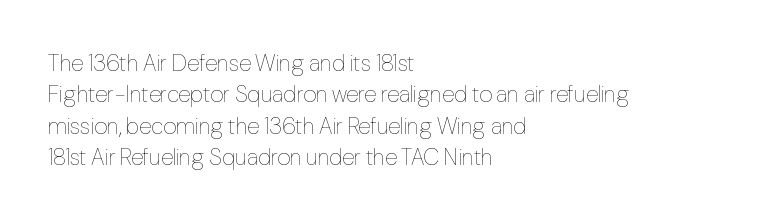
Q: Is the text bold? A: No.
Q: Is the text italic (slanted)? A: No, it is upright.
Q: Is the text underlined? A: No.
Q: How is the paragraph aligned? A: Left-aligned.
Q: Is the spacing between letters normal or unusually wide? A: Normal.
Q: Is the spacing between lines tight, normal or loose? A: Normal.
